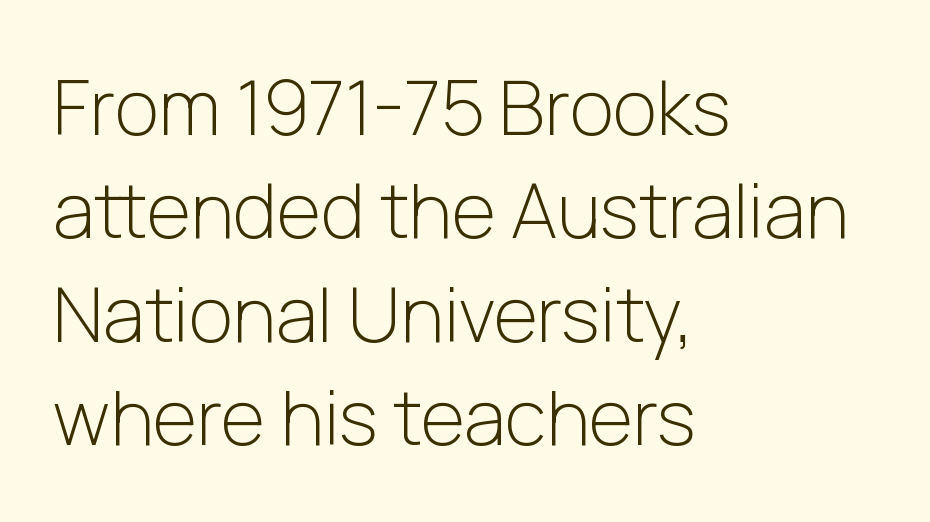
The image shows 76 px light sans-serif type, upright; set left-aligned, normal line spacing (1.36x), normal letter spacing, not underlined; low stroke contrast and a medium x-height.
